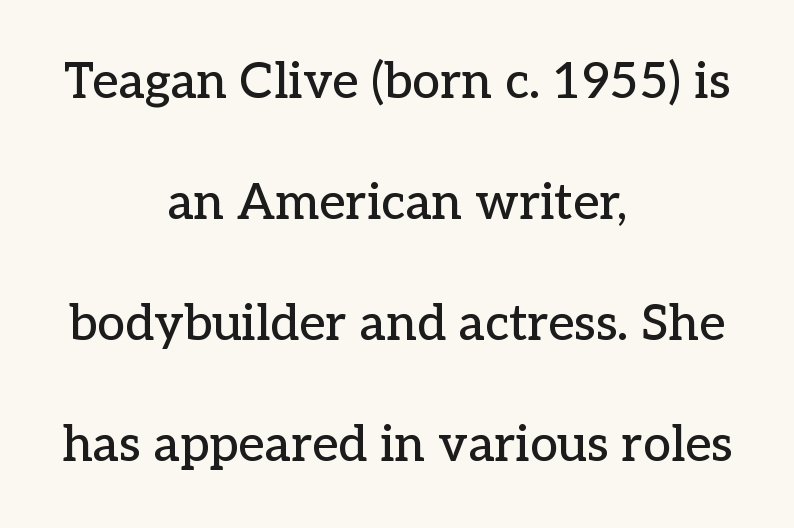
{"serif": "yes", "italic": "no", "width": "normal", "stroke_contrast": "low", "x_height": "medium", "monospaced": "no", "underline": "no", "align": "center", "line_spacing": "loose", "line_spacing_ratio": 2.42, "letter_spacing": "normal", "letter_spacing_em": 0.0, "glyph_px": 50}
